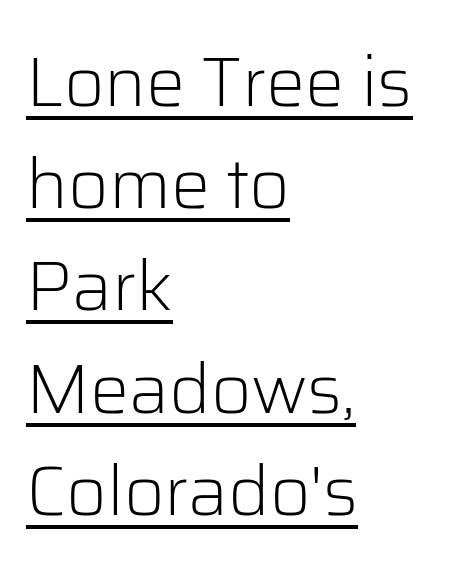
Q: Is the text bold? A: No.
Q: Is the text italic (slanted)? A: No, it is upright.
Q: Is the typeface a serif or a sans-serif typeface? A: Sans-serif.
Q: Is the text underlined? A: Yes.
Q: How is the paragraph aligned? A: Left-aligned.
Q: Is the spacing between letters normal or unusually wide? A: Normal.
Q: Is the spacing between lines tight, normal or loose? A: Normal.
Q: Width (condensed, normal, or wide)? A: Normal.
Q: Stroke contrast? A: Low.
Q: x-height? A: Medium.
Q: Monospaced? A: No.
